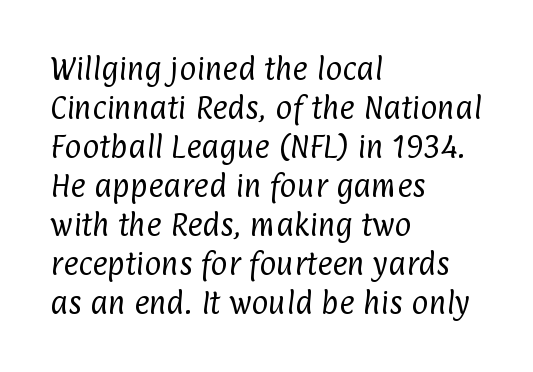
No word sits above an underline. Rows of type keep a routine distance in the vertical direction. The weight tops out at a normal text grade. The line texture is even and compact thanks to regular tracking.
